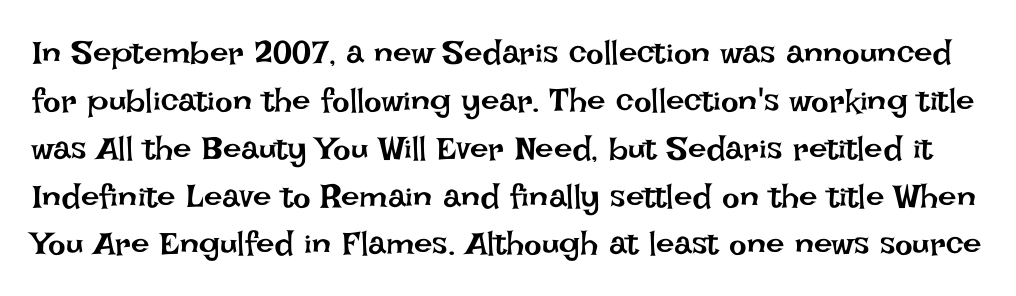
Q: Is the text bold? A: No.
Q: Is the text italic (slanted)? A: No, it is upright.
Q: Is the text underlined? A: No.
Q: Is the spacing between letters normal or unusually wide? A: Normal.
Q: Is the spacing between lines tight, normal or loose? A: Normal.
Q: Width (condensed, normal, or wide)? A: Normal.
Q: Stroke contrast? A: Low.
Q: x-height? A: Large.
Q: Monospaced? A: No.
